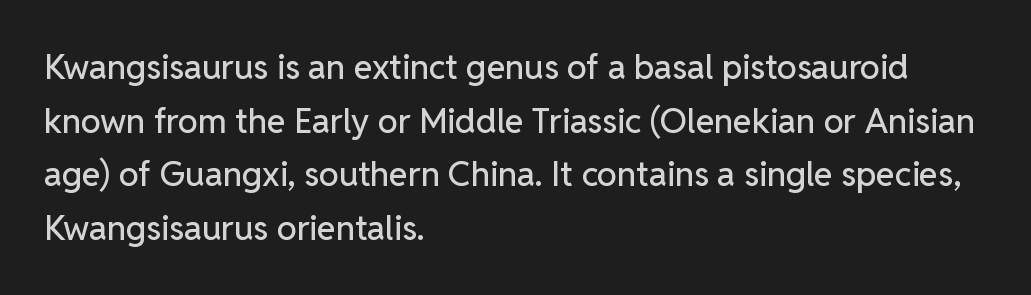
Q: Is the text italic (slanted)? A: No, it is upright.
Q: Is the typeface a serif or a sans-serif typeface? A: Sans-serif.
Q: Is the text underlined? A: No.
Q: How is the paragraph aligned? A: Left-aligned.
Q: Is the spacing between letters normal or unusually wide? A: Normal.
Q: Is the spacing between lines tight, normal or loose? A: Normal.
Q: Width (condensed, normal, or wide)? A: Normal.
Q: Stroke contrast? A: Low.
Q: x-height? A: Medium.
Q: Monospaced? A: No.
